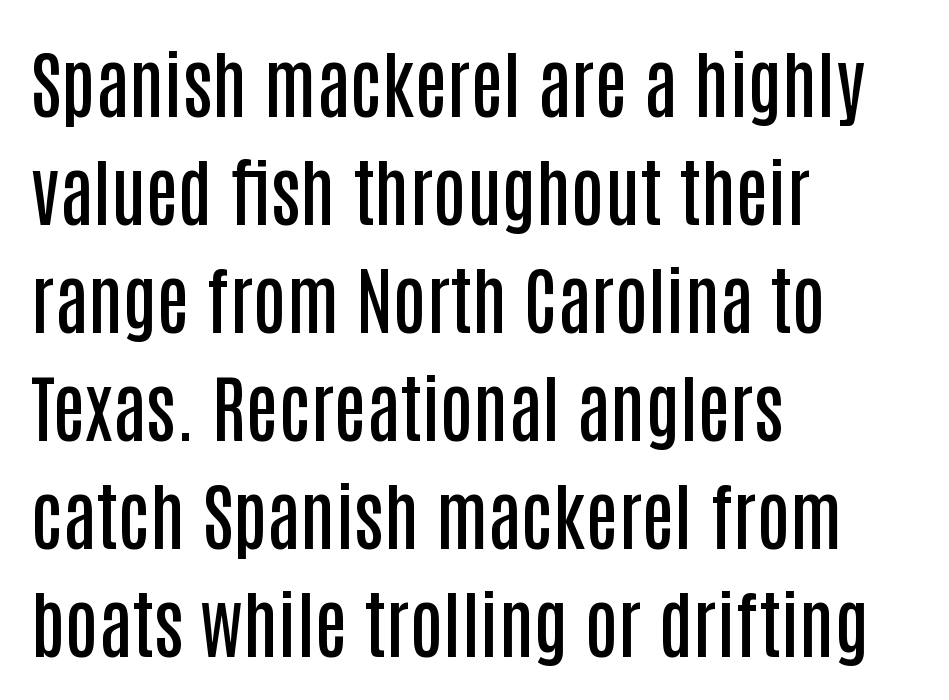
Q: Is the text bold? A: Semi-bold.
Q: Is the text italic (slanted)? A: No, it is upright.
Q: Is the typeface a serif or a sans-serif typeface? A: Sans-serif.
Q: Is the text underlined? A: No.
Q: How is the paragraph aligned? A: Left-aligned.
Q: Is the spacing between letters normal or unusually wide? A: Normal.
Q: Is the spacing between lines tight, normal or loose? A: Normal.
Q: Width (condensed, normal, or wide)? A: Condensed.
Q: Stroke contrast? A: Low.
Q: x-height? A: Large.
Q: Monospaced? A: No.
